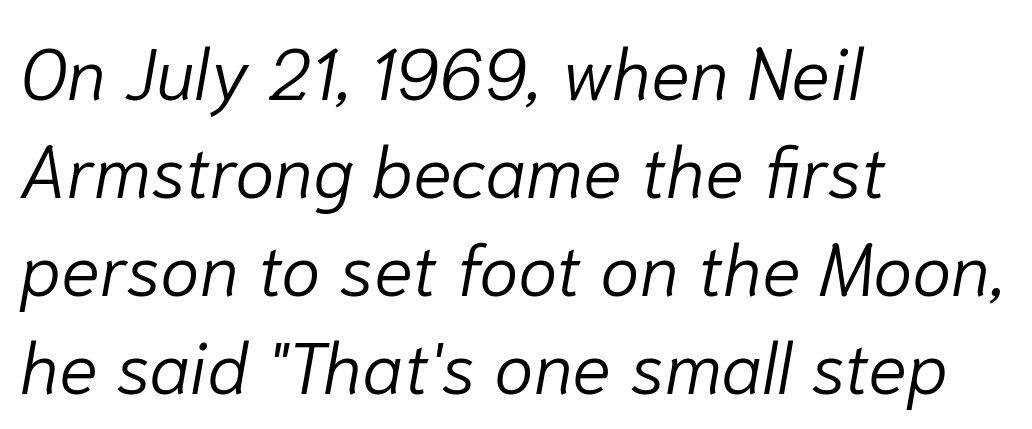
Q: Is the text bold? A: No.
Q: Is the text italic (slanted)? A: Yes, it leans right by about 10 degrees.
Q: Is the text underlined? A: No.
Q: How is the paragraph aligned? A: Left-aligned.
Q: Is the spacing between letters normal or unusually wide? A: Normal.
Q: Is the spacing between lines tight, normal or loose? A: Normal.
Q: Width (condensed, normal, or wide)? A: Normal.
Q: Stroke contrast? A: Low.
Q: x-height? A: Medium.
Q: Monospaced? A: No.
